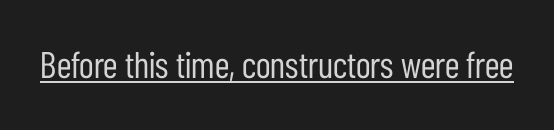
{"serif": "no", "italic": "no", "bold": "no", "weight": "regular", "width": "condensed", "stroke_contrast": "low", "x_height": "medium", "monospaced": "no", "underline": "yes", "letter_spacing": "normal", "letter_spacing_em": 0.0, "glyph_px": 37}
